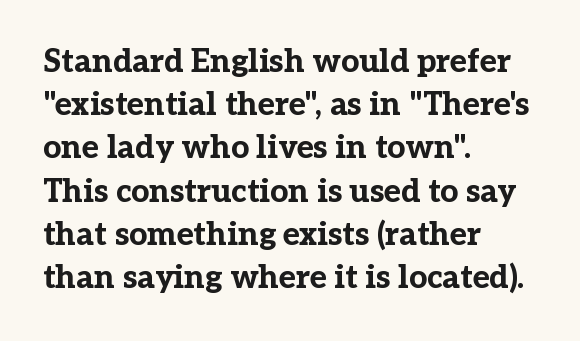
Q: Is the text bold? A: Yes.
Q: Is the text italic (slanted)? A: No, it is upright.
Q: Is the typeface a serif or a sans-serif typeface? A: Serif.
Q: Is the text underlined? A: No.
Q: How is the paragraph aligned? A: Left-aligned.
Q: Is the spacing between letters normal or unusually wide? A: Normal.
Q: Is the spacing between lines tight, normal or loose? A: Normal.
Q: Width (condensed, normal, or wide)? A: Normal.
Q: Stroke contrast? A: Low.
Q: x-height? A: Medium.
Q: Monospaced? A: No.
